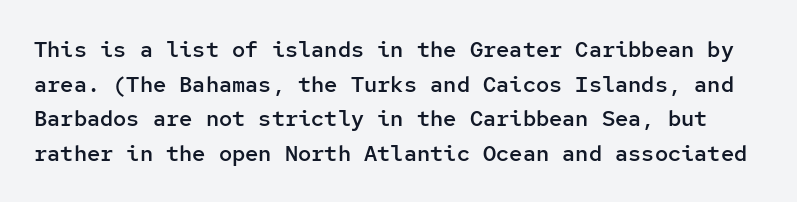
The image shows 22 px text type, upright; set normal line spacing (1.57x), normal letter spacing, not underlined.
